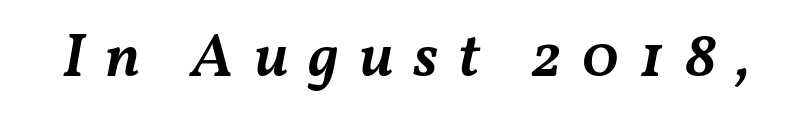
{"italic": "yes", "lean": "right", "slant_degrees": 11, "bold": "semi", "weight": "semibold", "width": "normal", "stroke_contrast": "medium", "x_height": "medium", "monospaced": "no", "underline": "no", "letter_spacing": "wide", "letter_spacing_em": 0.32, "glyph_px": 62}
